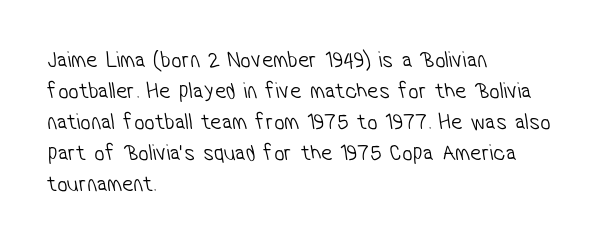
{"bold": "no", "underline": "no", "align": "left", "line_spacing": "normal", "line_spacing_ratio": 1.35, "letter_spacing": "normal", "letter_spacing_em": 0.0, "glyph_px": 23}
